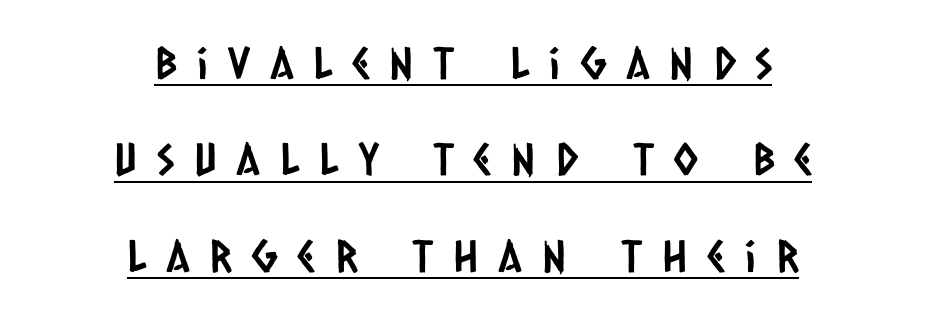
Short note: letters widely spaced. The letters advance in unequal steps, a hallmark of proportional type. If you folded the block vertically in half, each line would mirror itself in length. Like a heading marked for emphasis, these lines bear an underscore. I'd call this a sans setting — the letters go barefoot. Quick note: interline space is abundant.
